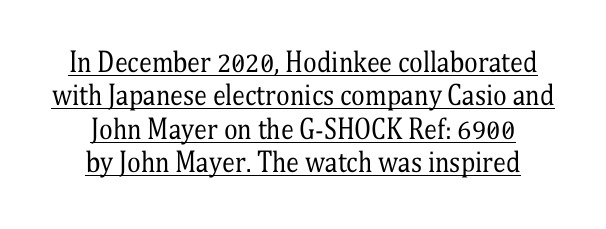
Q: Is the text bold? A: No.
Q: Is the text italic (slanted)? A: No, it is upright.
Q: Is the text underlined? A: Yes.
Q: How is the paragraph aligned? A: Centered.
Q: Is the spacing between letters normal or unusually wide? A: Normal.
Q: Is the spacing between lines tight, normal or loose? A: Normal.
